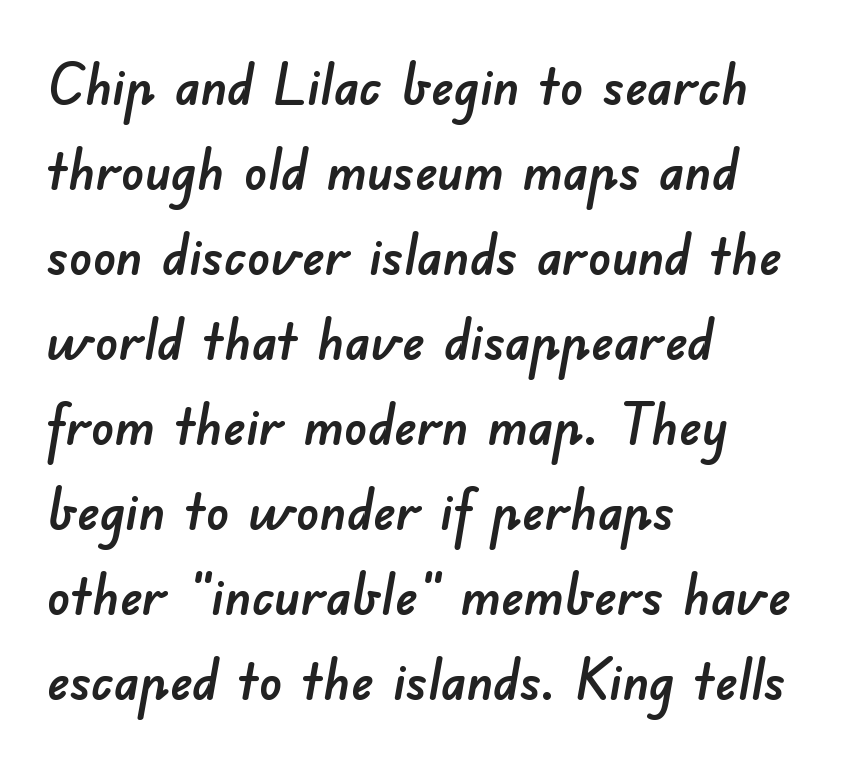
{"serif": "no", "width": "normal", "stroke_contrast": "low", "x_height": "small", "monospaced": "no", "underline": "no", "align": "left", "line_spacing": "normal", "line_spacing_ratio": 1.49, "letter_spacing": "normal", "letter_spacing_em": 0.0, "glyph_px": 57}
